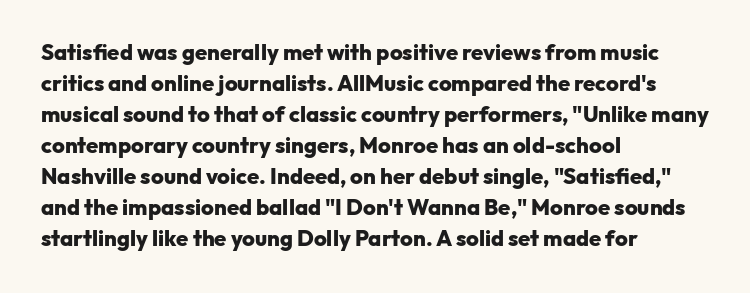
Ordinary non-slanted type is in use. The space between consecutive lines is moderate. The strokes are fattened all the way to bold. No extra tracking has been applied to these lines. Quick note: underline off. The typesetter chose a ragged-right arrangement here.
